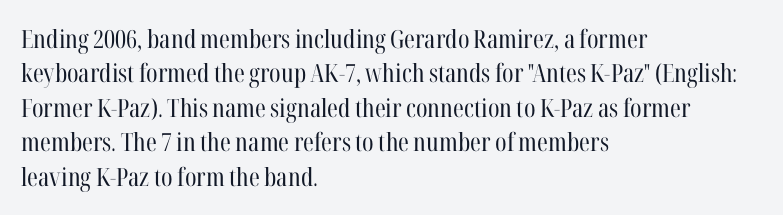
Spacing between characters is what you'd get straight out of the box. The passage shown is not underscored anywhere. The lines in this sample share a left origin and differ only in where they stop. The lines sit at an ordinary, default distance from one another. Is the type heavy? It reads as light-to-regular instead.
